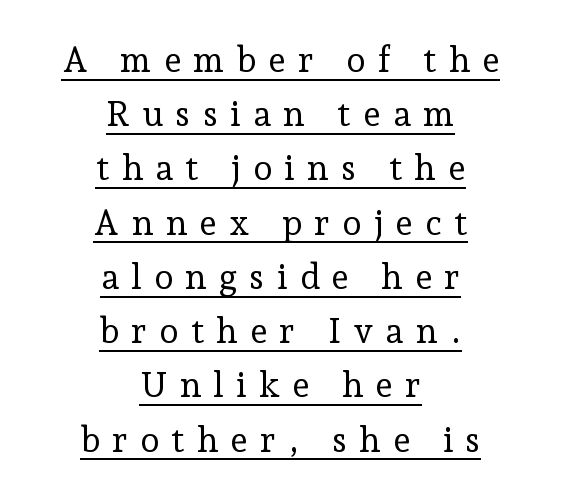
The image shows 35 px regular-weight serif type, upright; set centered, normal line spacing (1.55x), unusually wide letter spacing (+0.35 em), underlined; low stroke contrast and a medium x-height.
